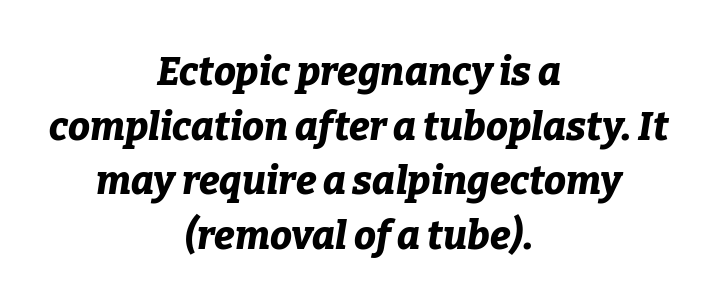
Evenly set lines give the paragraph a standard silhouette. Short and long lines alike share a common midpoint. The rendering uses natural spacing where letterforms have individual widths. In terms of letterspacing, this is plain default setting. Heavy, bold letterforms. The space directly below the letters is spotless.
